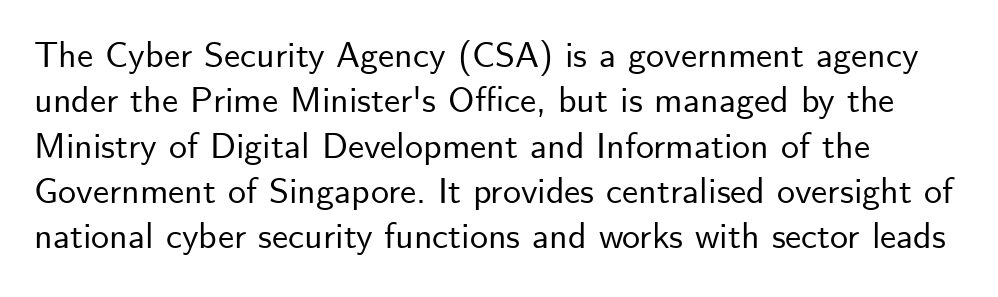
The image shows 36 px sans-serif type, upright; set left-aligned, normal line spacing (1.26x), normal letter spacing, not underlined; low stroke contrast and a small x-height.
